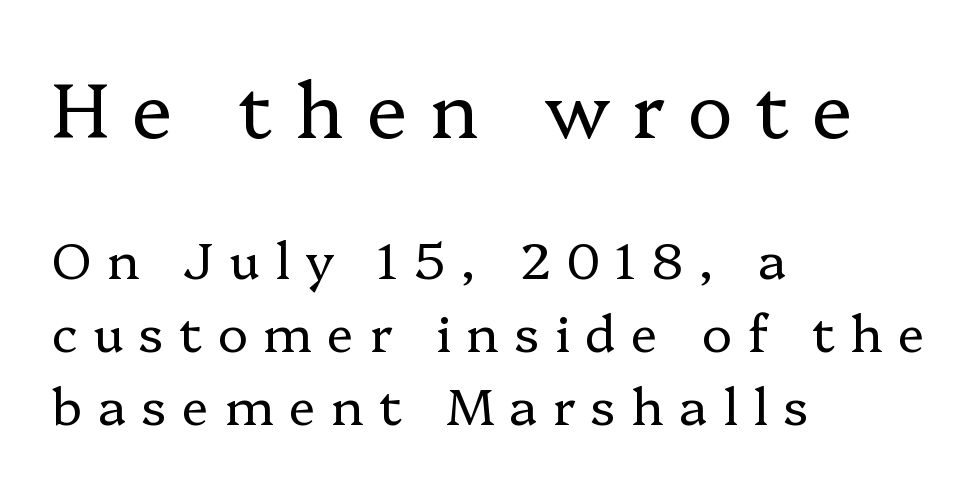
Q: Is the text bold? A: No.
Q: Is the text italic (slanted)? A: No, it is upright.
Q: Is the typeface a serif or a sans-serif typeface? A: Serif.
Q: Is the text underlined? A: No.
Q: How is the paragraph aligned? A: Left-aligned.
Q: Is the spacing between letters normal or unusually wide? A: Unusually wide.
Q: Is the spacing between lines tight, normal or loose? A: Normal.
Q: Which block of text is set in a larger size, the first (top) or the second (bottom)? A: The first (top) one.
Q: Width (condensed, normal, or wide)? A: Normal.
Q: Stroke contrast? A: Low.
Q: x-height? A: Medium.
Q: Monospaced? A: No.
